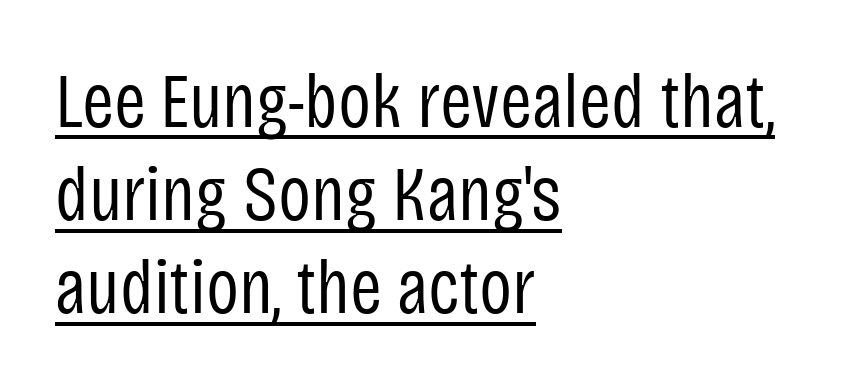
When letters stand straight like this, we call the style roman or upright. Think of a printed novel: that variable character pitch is what you see here. Visually the block forms a straight wall on the left and a jagged coastline on the right. These lines are composed in type without serifs. No letter is thick-stroked: the sample isn't bold.
